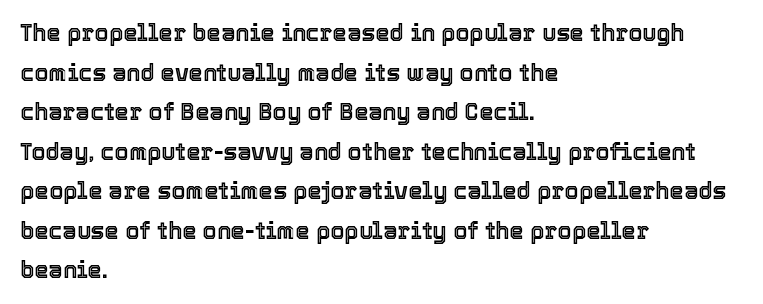
{"italic": "no", "underline": "no", "align": "left", "line_spacing_ratio": 1.72, "letter_spacing": "normal", "letter_spacing_em": 0.0, "glyph_px": 23}
